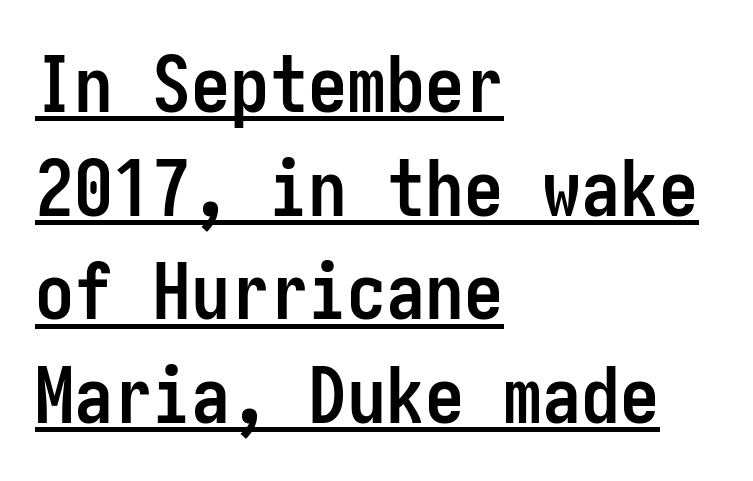
Q: Is the text bold? A: Yes.
Q: Is the text italic (slanted)? A: No, it is upright.
Q: Is the typeface a serif or a sans-serif typeface? A: Sans-serif.
Q: Is the text underlined? A: Yes.
Q: How is the paragraph aligned? A: Left-aligned.
Q: Is the spacing between letters normal or unusually wide? A: Normal.
Q: Is the spacing between lines tight, normal or loose? A: Normal.
Q: Width (condensed, normal, or wide)? A: Condensed.
Q: Stroke contrast? A: Low.
Q: x-height? A: Medium.
